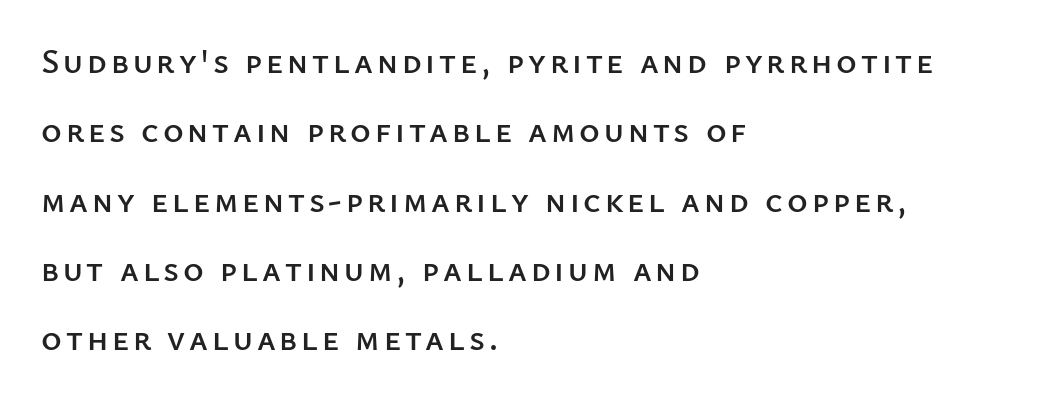
The rendering uses natural spacing where letterforms have individual widths. The letters stand upright; this is a roman face. Lines of text with bare space underneath. In terms of leading, this rendering errs on the spacious side. Where is the straight margin? On the left. Typographically, this falls in the sans-serif category.
